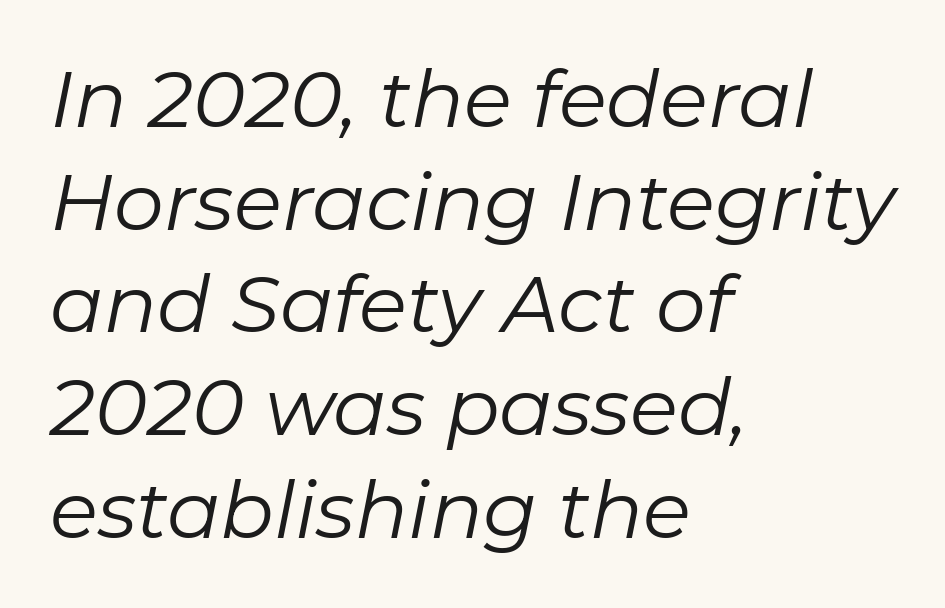
{"italic": "yes", "lean": "right", "slant_degrees": 11, "bold": "no", "weight": "regular", "width": "normal", "stroke_contrast": "low", "x_height": "medium", "monospaced": "no", "underline": "no", "align": "left", "line_spacing": "normal", "line_spacing_ratio": 1.3, "letter_spacing": "normal", "letter_spacing_em": 0.0, "glyph_px": 79}
